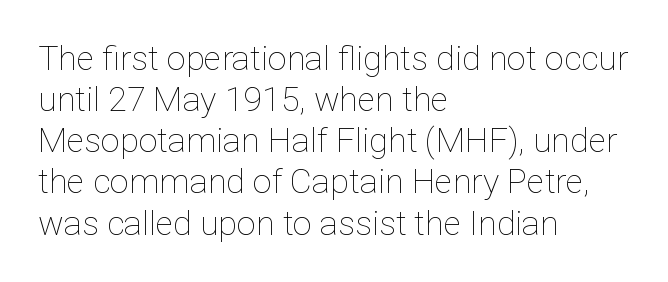
Q: Is the text bold? A: No.
Q: Is the text italic (slanted)? A: No, it is upright.
Q: Is the text underlined? A: No.
Q: How is the paragraph aligned? A: Left-aligned.
Q: Is the spacing between letters normal or unusually wide? A: Normal.
Q: Width (condensed, normal, or wide)? A: Normal.
Q: Stroke contrast? A: Low.
Q: x-height? A: Medium.
Q: Monospaced? A: No.
